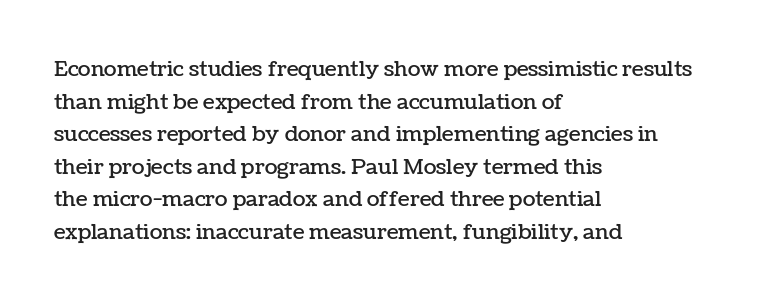
The image shows 21 px text type, upright; set left-aligned, normal line spacing (1.55x), normal letter spacing, not underlined.
